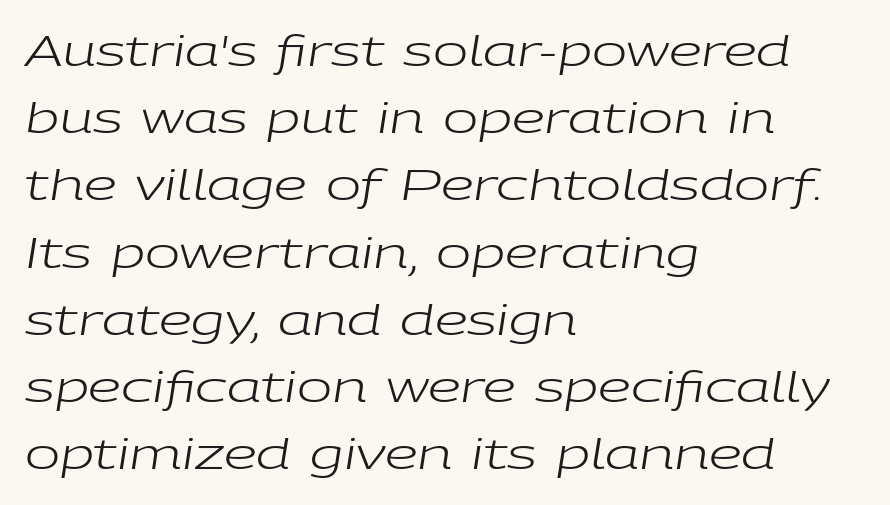
{"italic": "yes", "lean": "right", "slant_degrees": 9, "bold": "no", "weight": "regular", "width": "wide", "stroke_contrast": "low", "x_height": "medium", "monospaced": "no", "underline": "no", "align": "left", "line_spacing": "normal", "line_spacing_ratio": 1.6, "letter_spacing": "normal", "letter_spacing_em": 0.0, "glyph_px": 42}
